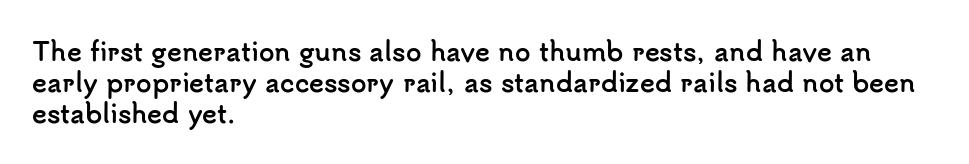
The image shows 25 px bold type, upright; set left-aligned, normal line spacing (1.25x), normal letter spacing, not underlined.
